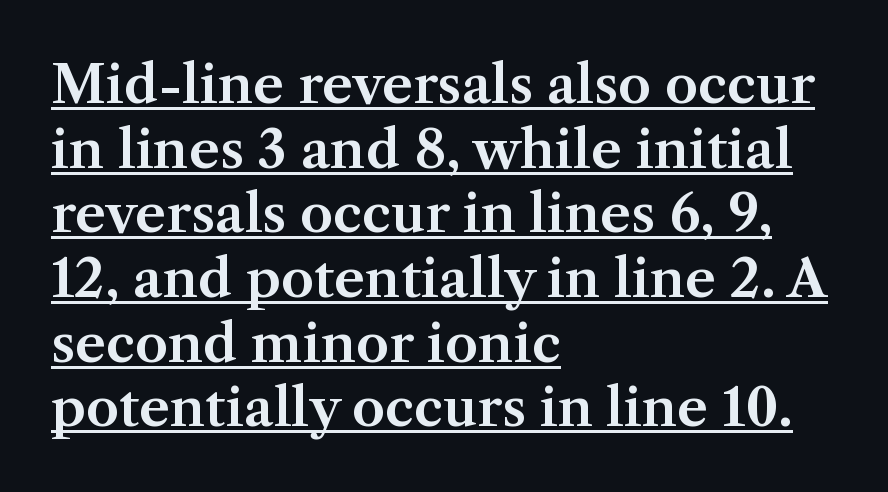
Q: Is the text italic (slanted)? A: No, it is upright.
Q: Is the typeface a serif or a sans-serif typeface? A: Serif.
Q: Is the text underlined? A: Yes.
Q: How is the paragraph aligned? A: Left-aligned.
Q: Is the spacing between letters normal or unusually wide? A: Normal.
Q: Width (condensed, normal, or wide)? A: Normal.
Q: Stroke contrast? A: Medium.
Q: x-height? A: Medium.
Q: Monospaced? A: No.
